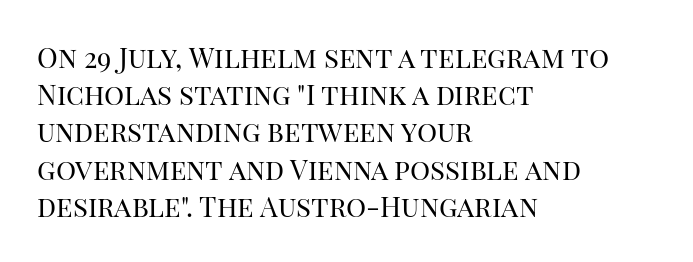
Q: Is the text bold? A: No.
Q: Is the text italic (slanted)? A: No, it is upright.
Q: Is the typeface a serif or a sans-serif typeface? A: Serif.
Q: Is the text underlined? A: No.
Q: How is the paragraph aligned? A: Left-aligned.
Q: Is the spacing between letters normal or unusually wide? A: Normal.
Q: Is the spacing between lines tight, normal or loose? A: Normal.
Q: Width (condensed, normal, or wide)? A: Normal.
Q: Stroke contrast? A: High.
Q: x-height? A: Large.
Q: Monospaced? A: No.
